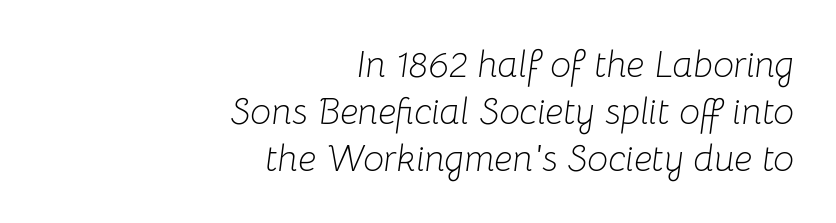
{"italic": "yes", "lean": "right", "slant_degrees": 8, "bold": "no", "weight": "light", "width": "normal", "stroke_contrast": "low", "x_height": "medium", "monospaced": "no", "underline": "no", "align": "right", "line_spacing": "normal", "line_spacing_ratio": 1.27, "letter_spacing": "normal", "letter_spacing_em": 0.0, "glyph_px": 37}
